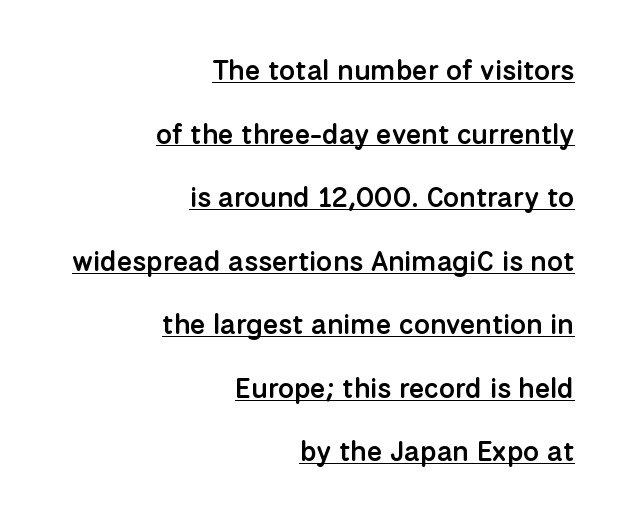
The image shows 28 px semibold sans-serif type, upright; set right-aligned, loose line spacing (2.27x), normal letter spacing, underlined; low stroke contrast and a medium x-height.
